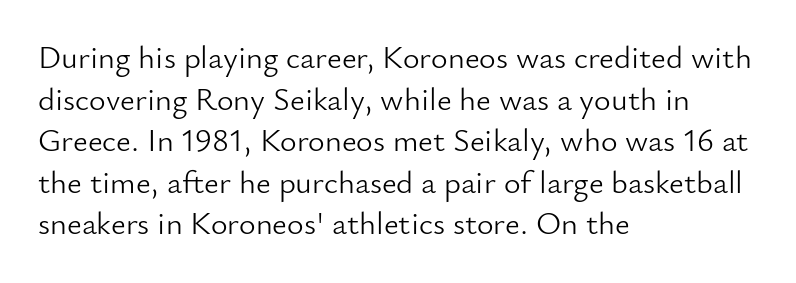
Q: Is the text bold? A: No.
Q: Is the text italic (slanted)? A: No, it is upright.
Q: Is the typeface a serif or a sans-serif typeface? A: Sans-serif.
Q: Is the text underlined? A: No.
Q: How is the paragraph aligned? A: Left-aligned.
Q: Is the spacing between letters normal or unusually wide? A: Normal.
Q: Is the spacing between lines tight, normal or loose? A: Normal.
Q: Width (condensed, normal, or wide)? A: Normal.
Q: Stroke contrast? A: Low.
Q: x-height? A: Small.
Q: Monospaced? A: No.
